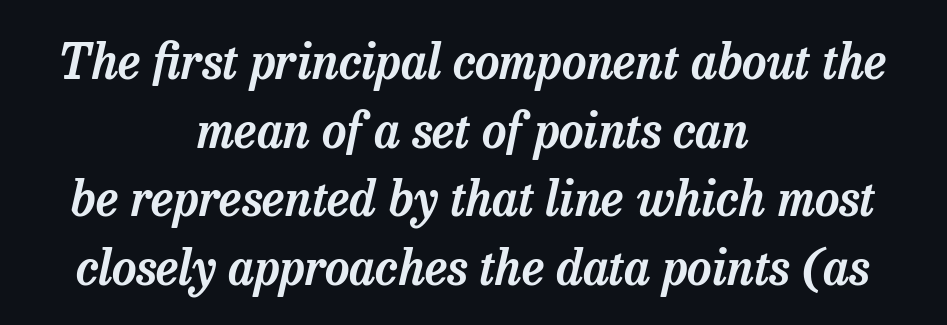
{"serif": "yes", "italic": "yes", "lean": "right", "slant_degrees": 13, "width": "normal", "stroke_contrast": "low", "x_height": "medium", "monospaced": "no", "underline": "no", "align": "center", "line_spacing": "normal", "line_spacing_ratio": 1.43, "letter_spacing": "normal", "letter_spacing_em": 0.0, "glyph_px": 48}
